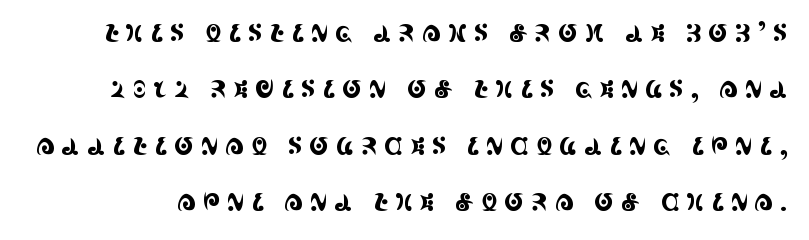
Q: Is the text italic (slanted)? A: No, it is upright.
Q: Is the text underlined? A: No.
Q: Is the spacing between letters normal or unusually wide? A: Unusually wide.
Q: Is the spacing between lines tight, normal or loose? A: Loose.
